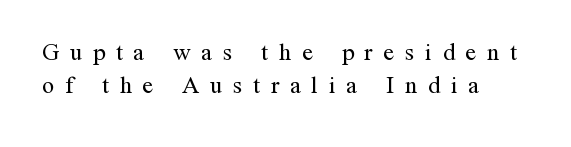
{"italic": "no", "bold": "no", "underline": "no", "align": "left", "line_spacing": "normal", "line_spacing_ratio": 1.36, "letter_spacing": "wide", "letter_spacing_em": 0.45, "glyph_px": 24}
